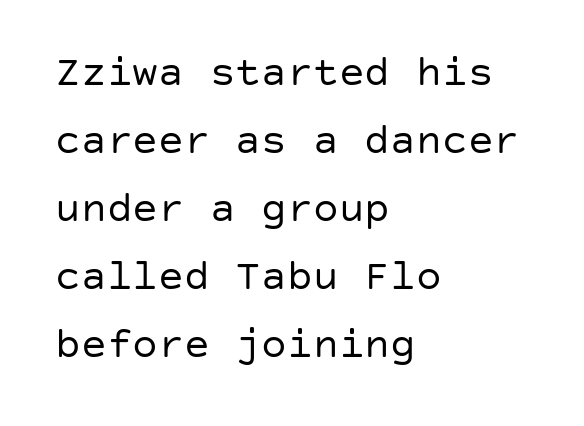
Weight: regular or lighter. The passage shown stacks its lines at a standard gap. Ascenders rise straight up at ninety degrees. Is the letter spacing exaggerated? No — it looks like the ordinary default. The letters carry no serifs — their stems end cleanly without finishing strokes. The lines in this sample share a left origin and differ only in where they stop.
